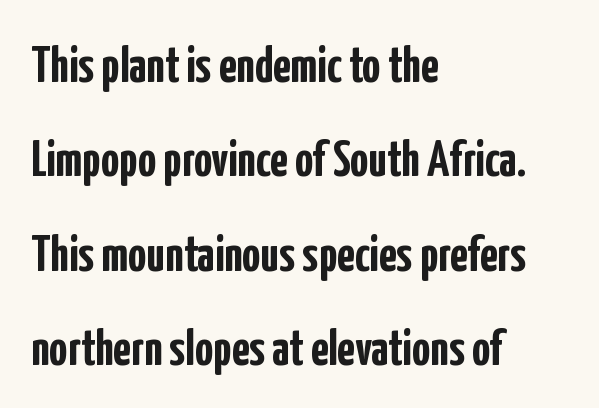
Q: Is the text bold? A: Yes.
Q: Is the text italic (slanted)? A: No, it is upright.
Q: Is the typeface a serif or a sans-serif typeface? A: Sans-serif.
Q: Is the text underlined? A: No.
Q: How is the paragraph aligned? A: Left-aligned.
Q: Is the spacing between letters normal or unusually wide? A: Normal.
Q: Width (condensed, normal, or wide)? A: Condensed.
Q: Stroke contrast? A: Low.
Q: x-height? A: Medium.
Q: Monospaced? A: No.
